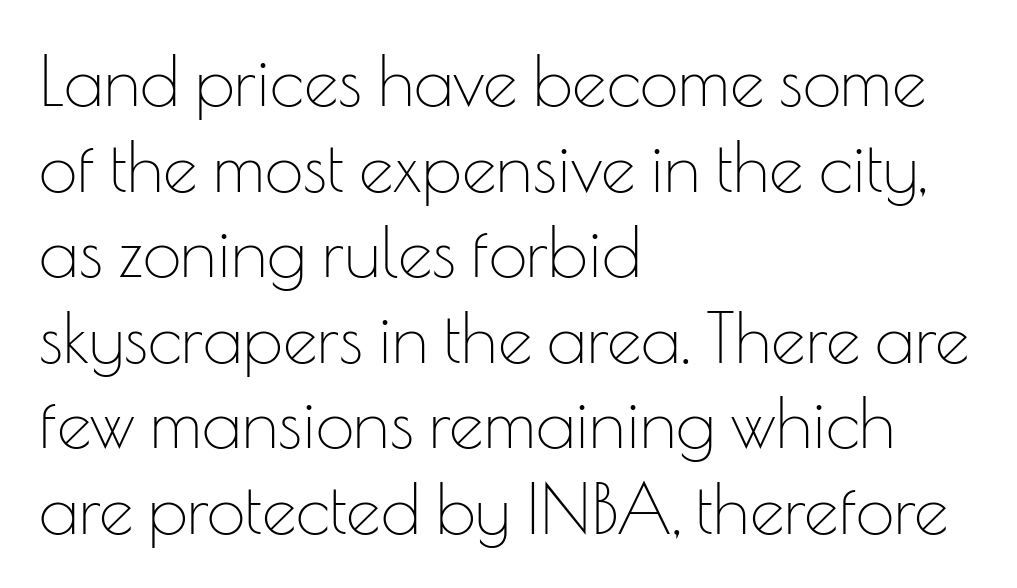
This reads as an unemphasized weight, regular at the heaviest. Character widths vary here, with narrow letters taking less room than wide ones. When letters stand straight like this, we call the style roman or upright. The face used here is rendered with its standard letterfit.
